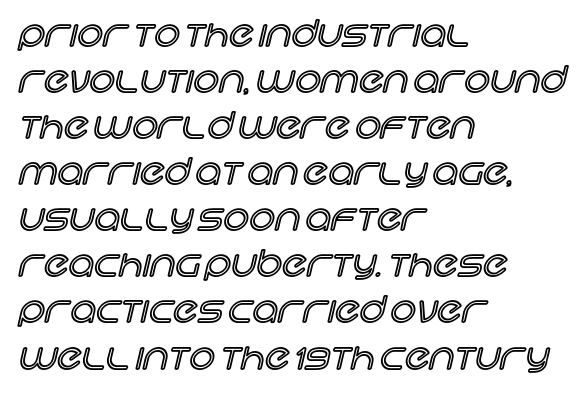
The image shows 36 px text type; set left-aligned, normal line spacing (1.28x), normal letter spacing, not underlined; a large x-height.
